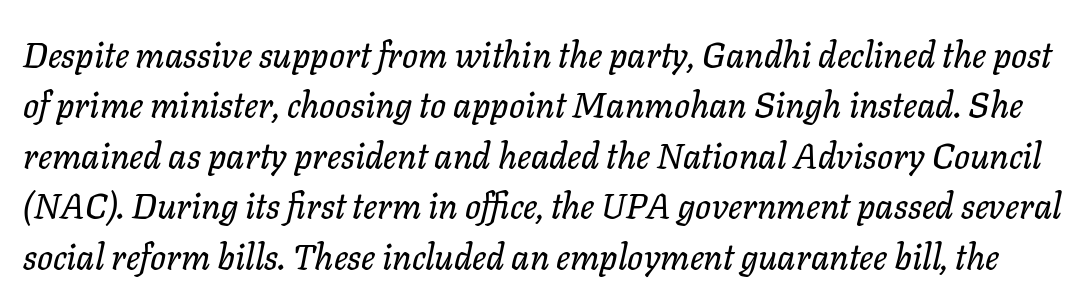
Honestly, the letter spacing is just normal — you wouldn't notice it. Think of a printed novel: that variable character pitch is what you see here. Does the lettering tilt? It does — this is italic. Only glyphs here, with clear space below each row. The space between consecutive lines is moderate.
